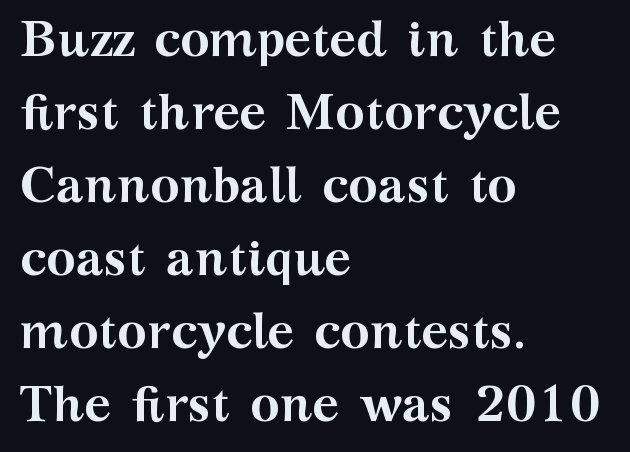
{"serif": "yes", "italic": "no", "bold": "yes", "weight": "semibold", "width": "wide", "stroke_contrast": "medium", "x_height": "medium", "monospaced": "no", "underline": "no", "align": "left", "line_spacing": "normal", "line_spacing_ratio": 1.46, "letter_spacing": "normal", "letter_spacing_em": 0.0, "glyph_px": 50}
